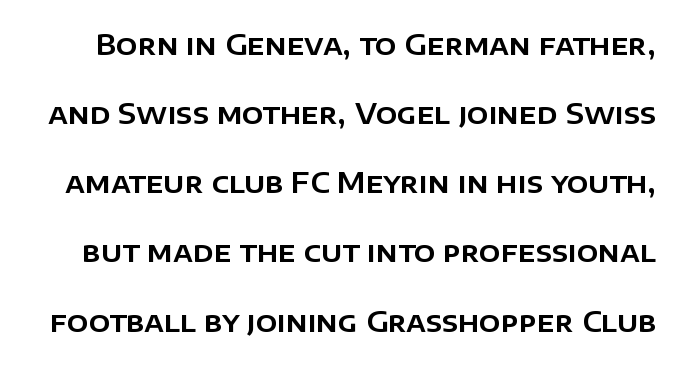
Q: Is the text italic (slanted)? A: No, it is upright.
Q: Is the typeface a serif or a sans-serif typeface? A: Sans-serif.
Q: Is the text underlined? A: No.
Q: Is the spacing between letters normal or unusually wide? A: Normal.
Q: Is the spacing between lines tight, normal or loose? A: Loose.
Q: Width (condensed, normal, or wide)? A: Normal.
Q: Stroke contrast? A: Low.
Q: x-height? A: Large.
Q: Monospaced? A: No.
